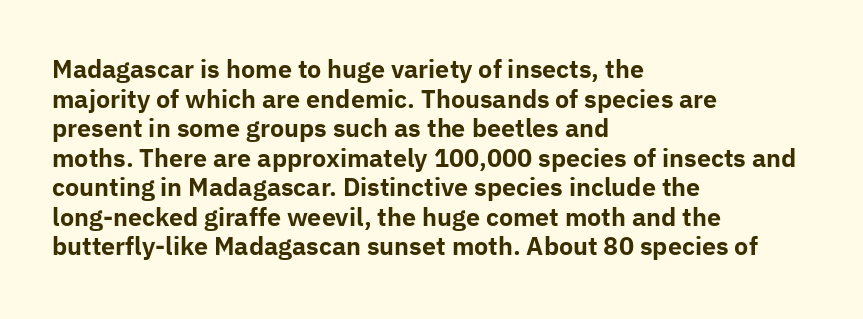
{"italic": "no", "bold": "yes", "underline": "no", "align": "left", "line_spacing_ratio": 1.23, "letter_spacing": "normal", "letter_spacing_em": 0.0, "glyph_px": 24}
